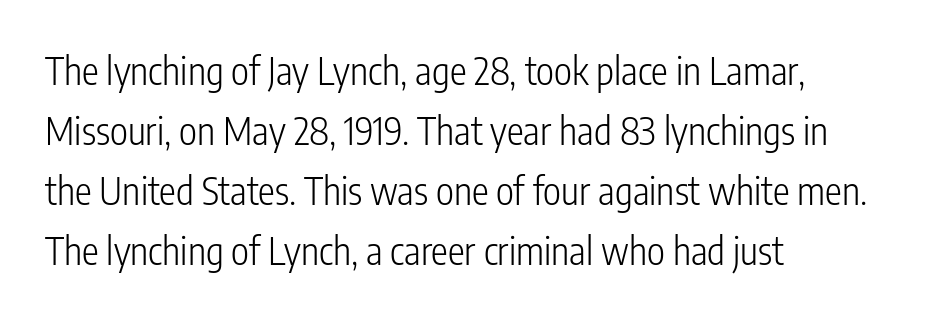
{"serif": "no", "italic": "no", "bold": "no", "weight": "light", "width": "condensed", "stroke_contrast": "low", "x_height": "medium", "monospaced": "no", "underline": "no", "align": "left", "line_spacing": "normal", "line_spacing_ratio": 1.58, "letter_spacing": "normal", "letter_spacing_em": 0.0, "glyph_px": 38}
